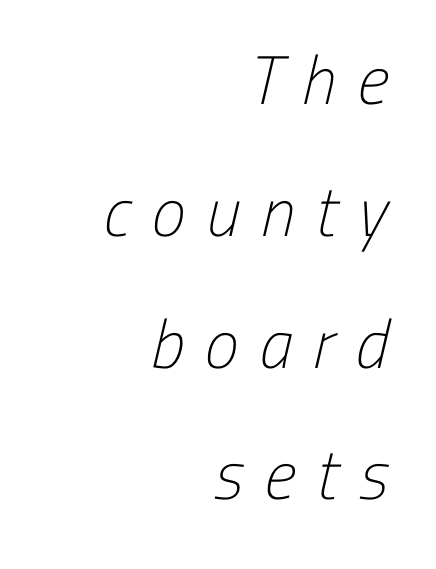
Q: Is the text bold? A: No.
Q: Is the typeface a serif or a sans-serif typeface? A: Sans-serif.
Q: Is the text underlined? A: No.
Q: How is the paragraph aligned? A: Right-aligned.
Q: Is the spacing between letters normal or unusually wide? A: Unusually wide.
Q: Is the spacing between lines tight, normal or loose? A: Loose.
Q: Width (condensed, normal, or wide)? A: Condensed.
Q: Stroke contrast? A: Low.
Q: x-height? A: Medium.
Q: Monospaced? A: No.
